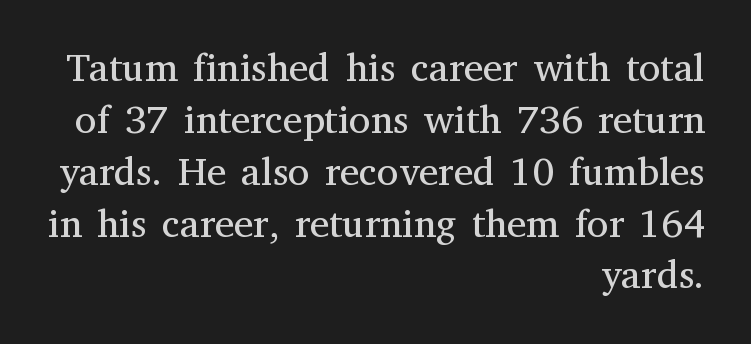
Q: Is the text bold? A: No.
Q: Is the text italic (slanted)? A: No, it is upright.
Q: Is the typeface a serif or a sans-serif typeface? A: Serif.
Q: Is the text underlined? A: No.
Q: How is the paragraph aligned? A: Right-aligned.
Q: Is the spacing between letters normal or unusually wide? A: Normal.
Q: Is the spacing between lines tight, normal or loose? A: Normal.
Q: Width (condensed, normal, or wide)? A: Normal.
Q: Stroke contrast? A: Medium.
Q: x-height? A: Medium.
Q: Monospaced? A: No.
